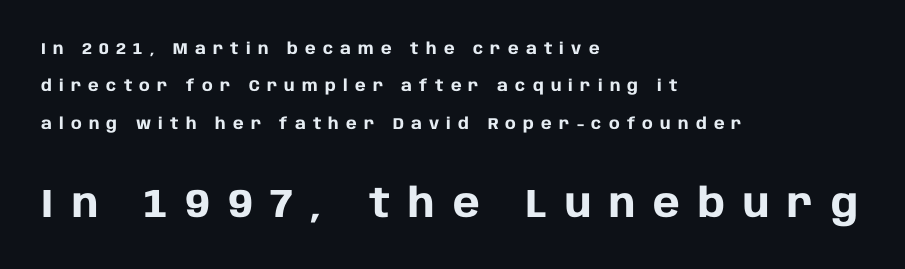
The image shows 40 px heavy sans-serif type, upright; set left-aligned, loose line spacing (2.34x), unusually wide letter spacing (+0.45 em), not underlined; the second (bottom) block is 2.5x larger; low stroke contrast and a large x-height.
